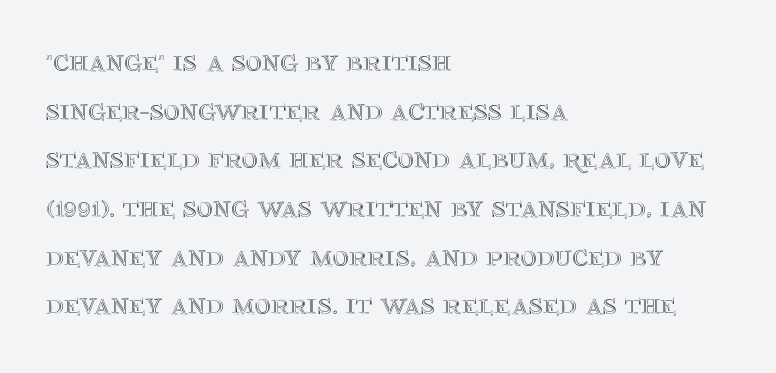
{"italic": "no", "width": "normal", "x_height": "large", "monospaced": "no", "underline": "no", "align": "left", "line_spacing": "normal", "line_spacing_ratio": 1.57, "letter_spacing": "normal", "letter_spacing_em": 0.0, "glyph_px": 31}
